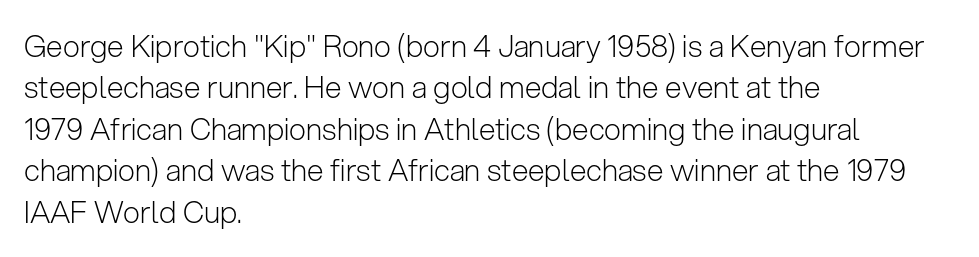
This rendering employs a face without finishing strokes, i.e., a sans-serif. Anything drawn beneath the words? Only blank space. Which margin do the lines hug? The left one — the right edge is uneven. This sample keeps an unexceptional amount of space between lines. Do the characters align in a grid? No, the font is proportional.
